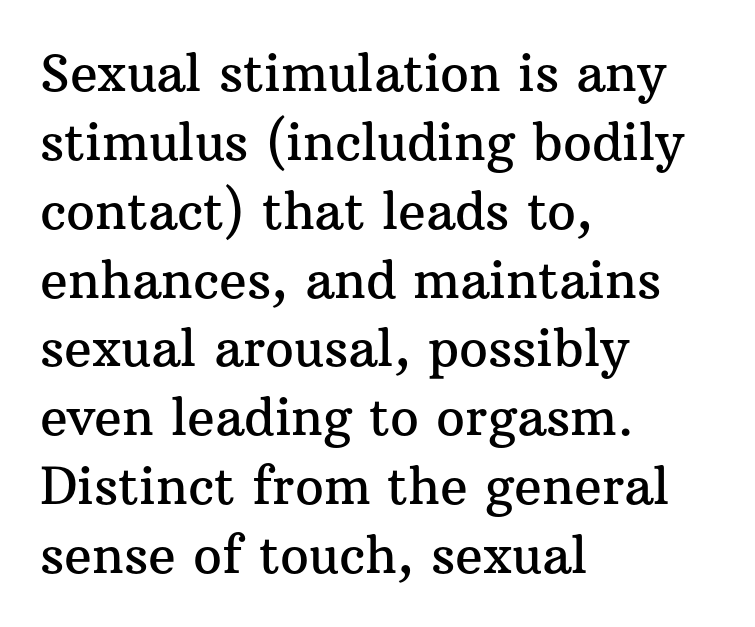
{"serif": "yes", "italic": "no", "width": "normal", "stroke_contrast": "medium", "x_height": "medium", "monospaced": "no", "underline": "no", "align": "left", "line_spacing": "normal", "line_spacing_ratio": 1.35, "letter_spacing": "normal", "letter_spacing_em": 0.0, "glyph_px": 51}
